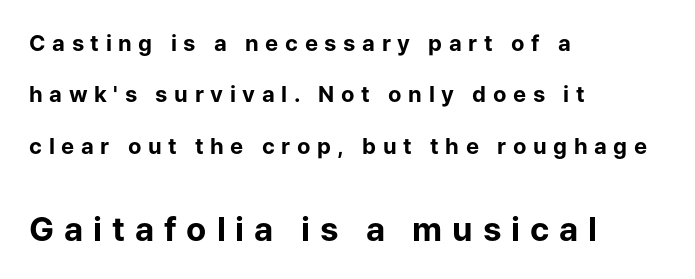
{"serif": "no", "italic": "no", "bold": "yes", "weight": "bold", "width": "normal", "stroke_contrast": "low", "x_height": "medium", "monospaced": "no", "underline": "no", "align": "left", "line_spacing": "loose", "line_spacing_ratio": 2.33, "letter_spacing": "wide", "letter_spacing_em": 0.3, "larger_block": "second", "size_ratio": 1.5, "glyph_px": 33}
